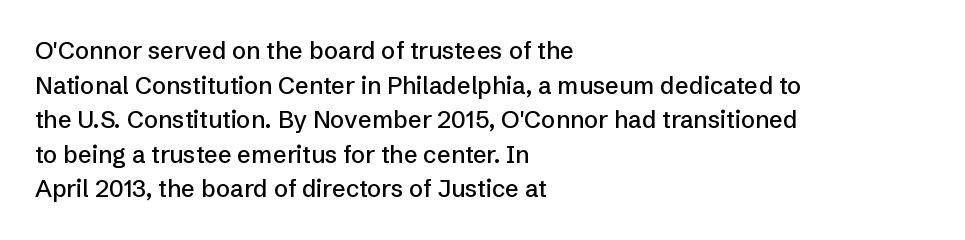
The compositor pushed each line to the left boundary. Compared with typical paragraphs, the rows here are spaced about the same. Here the glyphs are tracked normally, forming tight word shapes. Check the space under the baseline: it is left empty. You can tell it's not italic because the verticals are truly vertical.
